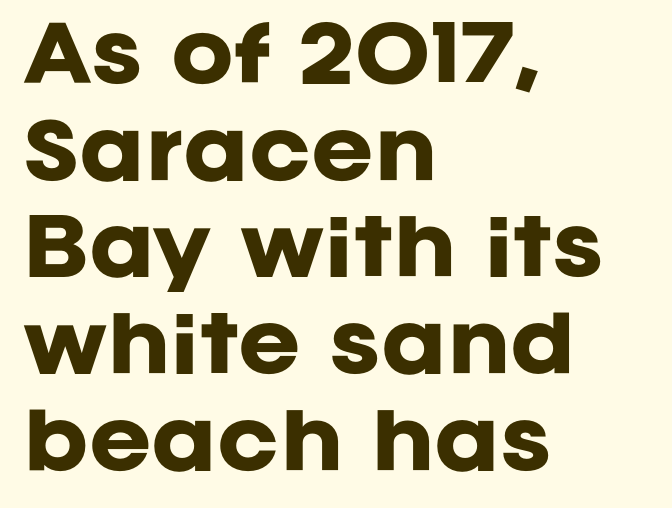
Q: Is the text bold? A: Yes.
Q: Is the text italic (slanted)? A: No, it is upright.
Q: Is the typeface a serif or a sans-serif typeface? A: Sans-serif.
Q: Is the text underlined? A: No.
Q: How is the paragraph aligned? A: Left-aligned.
Q: Is the spacing between letters normal or unusually wide? A: Normal.
Q: Is the spacing between lines tight, normal or loose? A: Normal.
Q: Width (condensed, normal, or wide)? A: Normal.
Q: Stroke contrast? A: Low.
Q: x-height? A: Large.
Q: Monospaced? A: No.
